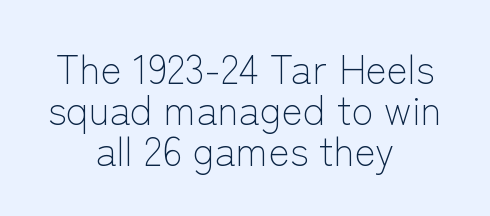
Each letter's strokes conclude bluntly, with no projecting serifs. Descender tails drop into unmarked territory. Tall strokes in this sample are plumb rather than angled. The designer dialed line spacing down below the default. A light-to-regular cut is what we see here. Varying glyph widths throughout — classic text-font behaviour.
